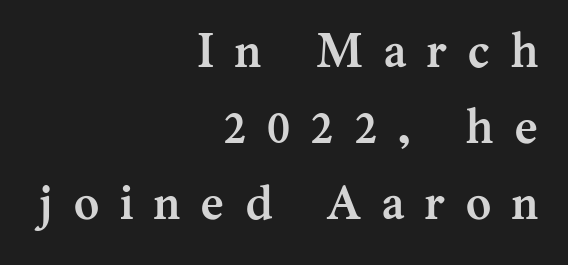
The image shows 48 px semibold serif type, upright; set right-aligned, normal line spacing (1.58x), unusually wide letter spacing (+0.44 em), not underlined; medium stroke contrast and a medium x-height.
